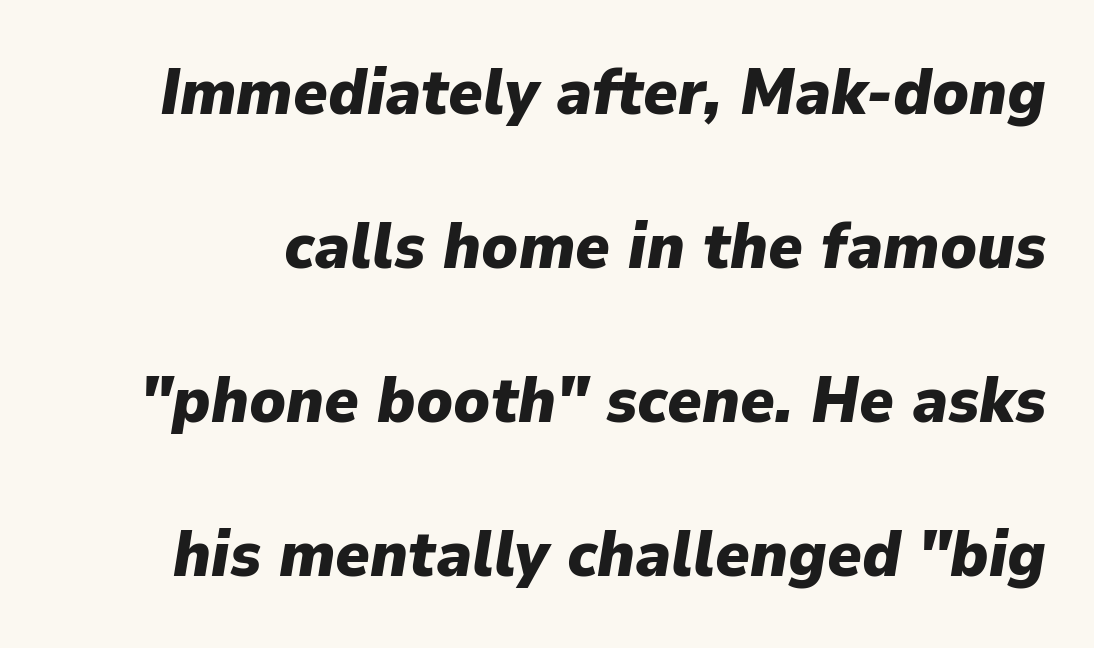
Q: Is the text bold? A: Yes.
Q: Is the text italic (slanted)? A: Yes, it leans right by about 9 degrees.
Q: Is the text underlined? A: No.
Q: Is the spacing between letters normal or unusually wide? A: Normal.
Q: Is the spacing between lines tight, normal or loose? A: Loose.
Q: Width (condensed, normal, or wide)? A: Normal.
Q: Stroke contrast? A: Low.
Q: x-height? A: Medium.
Q: Monospaced? A: No.
